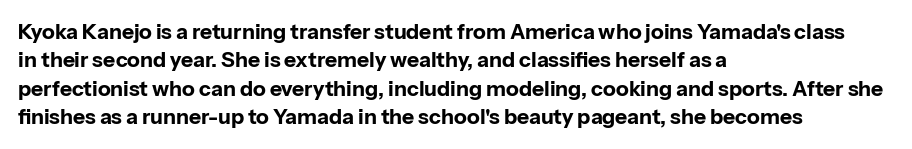
The image shows 21 px bold type, upright; set left-aligned, normal line spacing (1.35x), normal letter spacing, not underlined.
